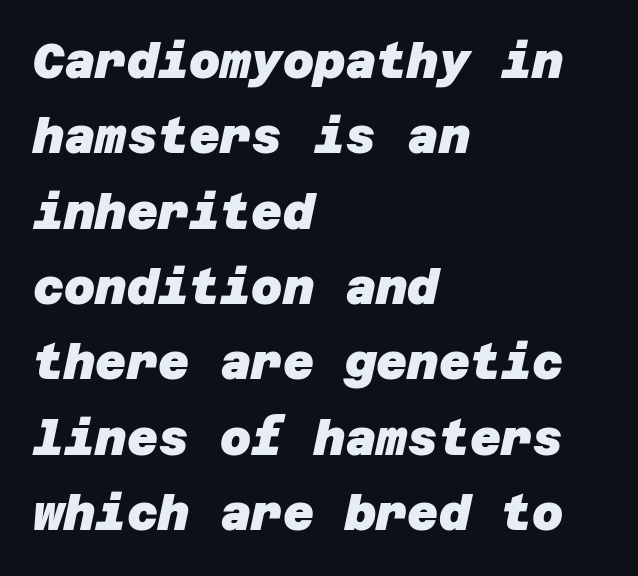
The passage shown is not underscored anywhere. The paragraph has a hard left edge and a soft right edge. Plenty of ink on the page — the face is bold. The rendering keeps characters at their native spacing.
